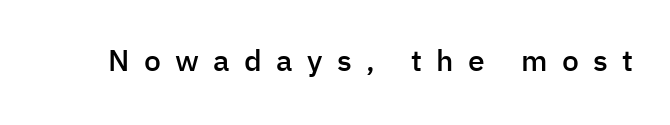
The image shows 30 px semibold sans-serif type, upright; set unusually wide letter spacing (+0.48 em), not underlined; low stroke contrast and a medium x-height.
